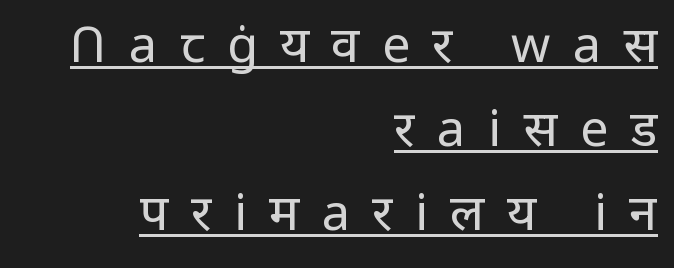
The letters advance in unequal steps, a hallmark of proportional type. The words here are underlined. Does extra space separate the letters? Yes, quite a lot of it. Compared with a flush-left layout, this one pins lines to the opposite, right side. The characters are drawn with everyday or finer stroke widths. A typesetter would label this face a sans.
